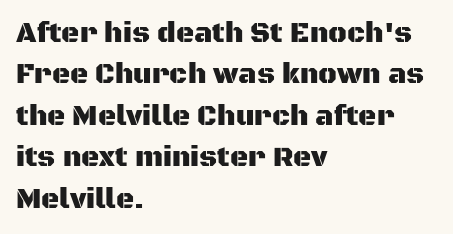
The image shows 28 px sans-serif type, upright; set left-aligned, normal line spacing (1.48x), normal letter spacing, not underlined; medium stroke contrast and a large x-height.
